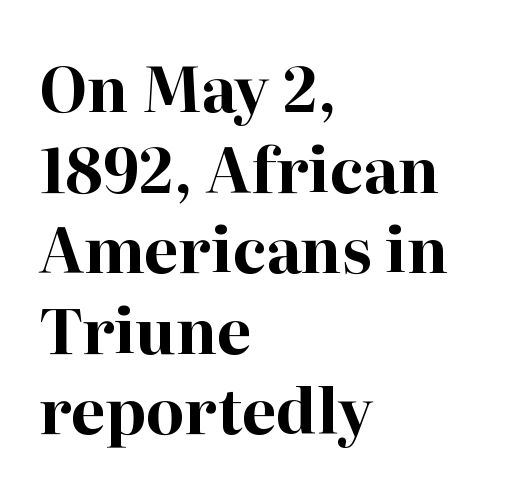
Q: Is the text bold? A: Yes.
Q: Is the text italic (slanted)? A: No, it is upright.
Q: Is the typeface a serif or a sans-serif typeface? A: Serif.
Q: Is the text underlined? A: No.
Q: How is the paragraph aligned? A: Left-aligned.
Q: Is the spacing between letters normal or unusually wide? A: Normal.
Q: Is the spacing between lines tight, normal or loose? A: Normal.
Q: Width (condensed, normal, or wide)? A: Normal.
Q: Stroke contrast? A: High.
Q: x-height? A: Medium.
Q: Monospaced? A: No.
